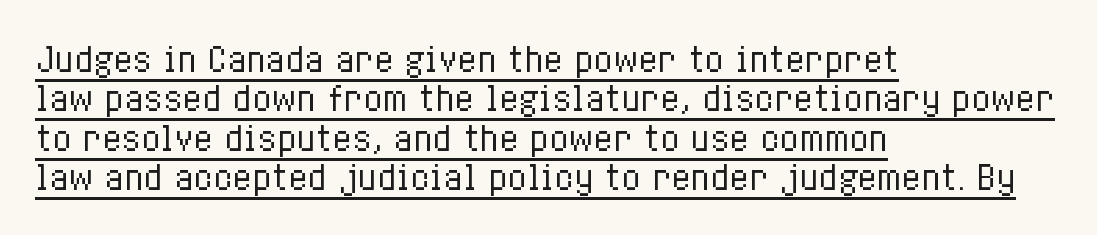
{"italic": "no", "bold": "no", "weight": "regular", "width": "condensed", "stroke_contrast": "low", "x_height": "medium", "monospaced": "no", "underline": "yes", "align": "left", "line_spacing_ratio": 1.23, "letter_spacing": "normal", "letter_spacing_em": 0.0, "glyph_px": 32}
